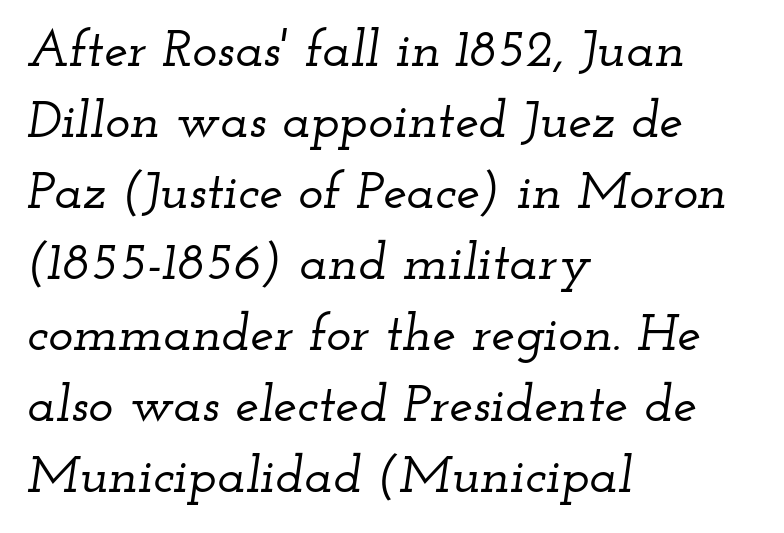
The image shows 53 px wide serif type, italic (leaning right); set left-aligned, normal line spacing (1.34x), normal letter spacing, not underlined; low stroke contrast and a small x-height.
